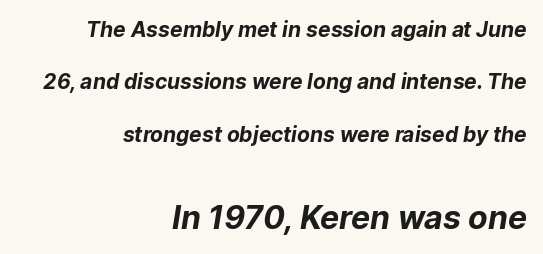
{"serif": "no", "bold": "yes", "weight": "bold", "width": "normal", "stroke_contrast": "low", "x_height": "medium", "monospaced": "no", "underline": "no", "align": "right", "line_spacing": "loose", "line_spacing_ratio": 2.49, "letter_spacing": "normal", "letter_spacing_em": 0.0, "larger_block": "second", "size_ratio": 1.52, "glyph_px": 32}
